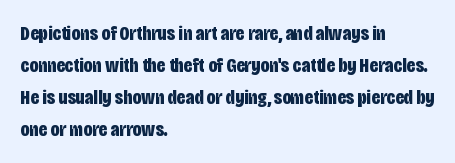
Tracking value appears to be zero — textbook default spacing. Is the type bold? Yes — the strokes are clearly thick and heavy. The block of text has a typical density, with ordinary space between rows. The rag falls on the right side of this text block. Words float on clear page, feet unadorned.
